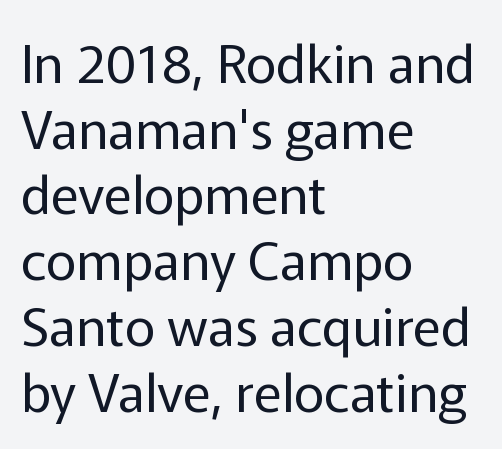
This sample uses a sans-serif face. Summary of weight: not heavy and not bold. The lines in this sample share a left origin and differ only in where they stop. Compared with typical body copy, the letter spacing here is the same. You can tell it's not italic because the verticals are truly vertical. Here the designer chose a conventional face with non-uniform glyph widths.
